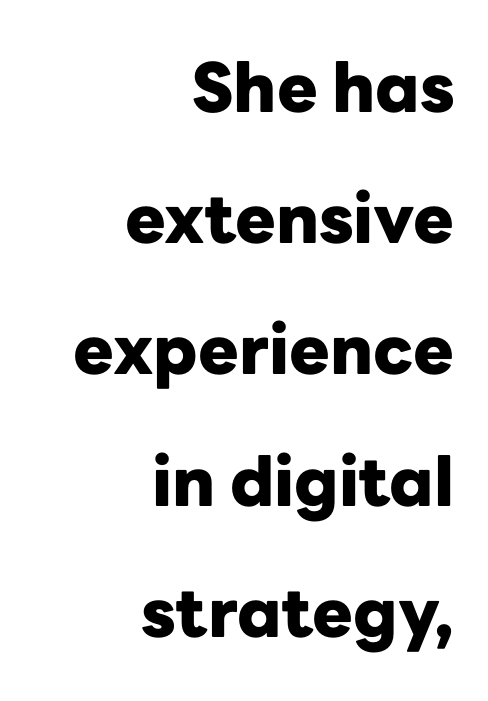
The image shows 68 px heavy sans-serif type, upright; set right-aligned, loose line spacing (1.93x), normal letter spacing, not underlined; low stroke contrast and a medium x-height.
